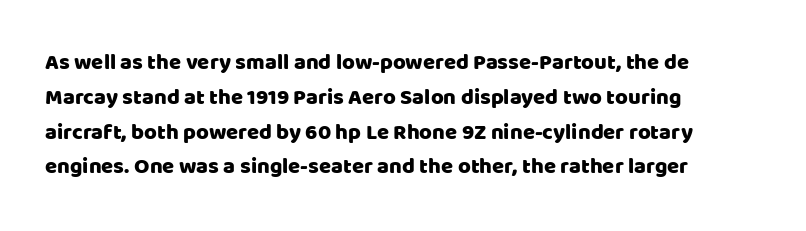
The image shows 22 px text type, upright; set left-aligned, normal line spacing (1.58x), normal letter spacing, not underlined.
